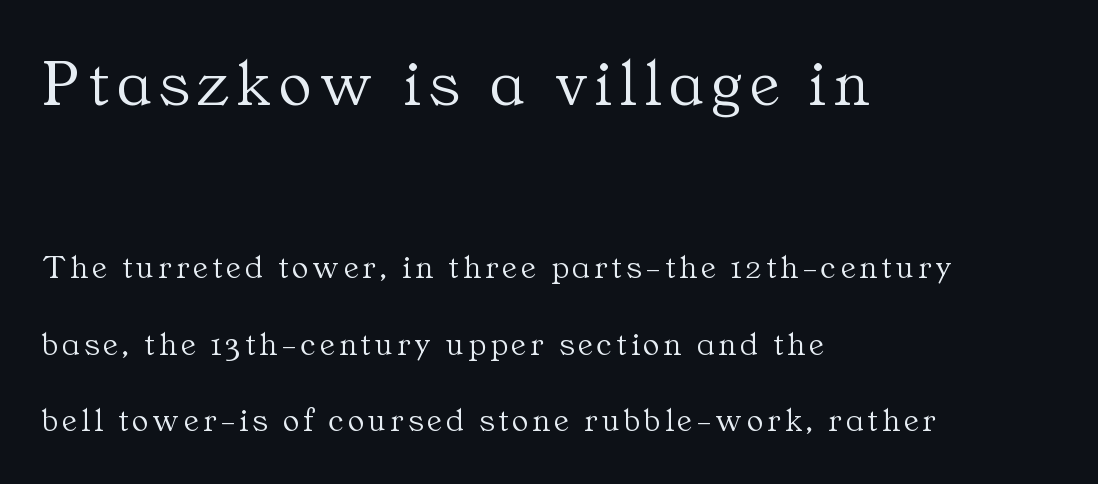
Whoever set this chose breathing room over compactness in the vertical rhythm. You get the large type first, then a drop to smaller type. A classic flush-left, rag-right setting is used for this passage. Stems and bowls with no extra thickness — not bold.
